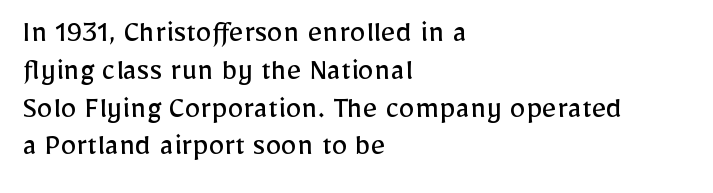
Q: Is the text bold? A: No.
Q: Is the text italic (slanted)? A: No, it is upright.
Q: Is the typeface a serif or a sans-serif typeface? A: Sans-serif.
Q: Is the text underlined? A: No.
Q: How is the paragraph aligned? A: Left-aligned.
Q: Is the spacing between letters normal or unusually wide? A: Normal.
Q: Width (condensed, normal, or wide)? A: Normal.
Q: Stroke contrast? A: Low.
Q: x-height? A: Medium.
Q: Monospaced? A: No.
